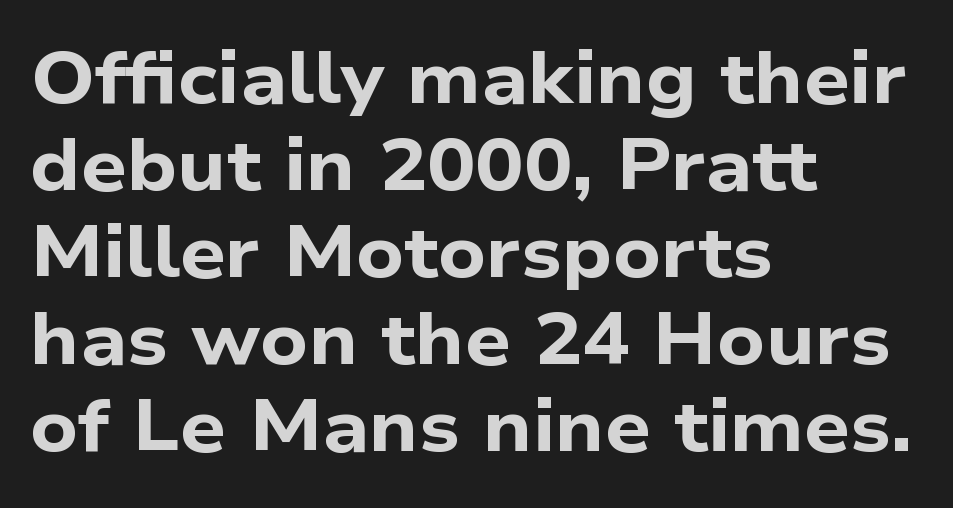
Q: Is the text bold? A: Yes.
Q: Is the typeface a serif or a sans-serif typeface? A: Sans-serif.
Q: Is the text underlined? A: No.
Q: How is the paragraph aligned? A: Left-aligned.
Q: Is the spacing between letters normal or unusually wide? A: Normal.
Q: Width (condensed, normal, or wide)? A: Wide.
Q: Stroke contrast? A: Low.
Q: x-height? A: Medium.
Q: Monospaced? A: No.
